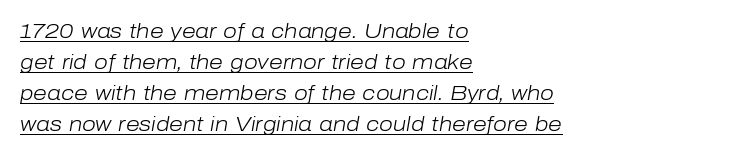
The image shows 20 px text type, italic (leaning right); set left-aligned, normal line spacing (1.55x), normal letter spacing, underlined.
